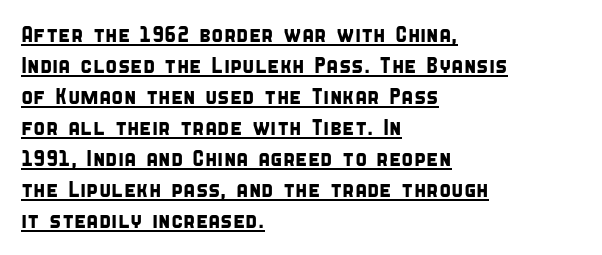
Students, observe the line beneath the letters — that is underlining. Normally led — the rows are evenly, conventionally spaced. What stands out about the letter spacing? Nothing — it is the standard amount. Horizontal alignment here is leftward, the default for most running prose.
